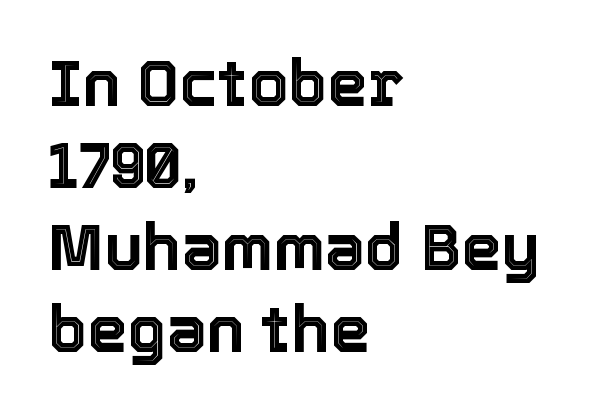
Characters follow at the spacing the type designer built in. All the whitespace from short lines collects on the right. The typography opts for an upright posture over an oblique one. Evenly set lines give the paragraph a standard silhouette. Note the varied advance widths — an 'i' is clearly narrower than an 'm'. Check the space under the baseline: it is left empty.
